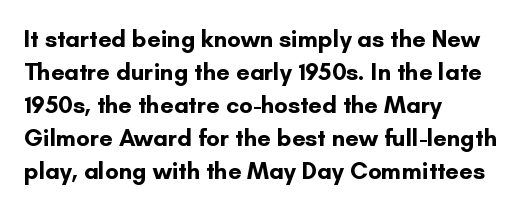
The image shows 24 px bold type, upright; set left-aligned, normal line spacing (1.38x), normal letter spacing, not underlined.
